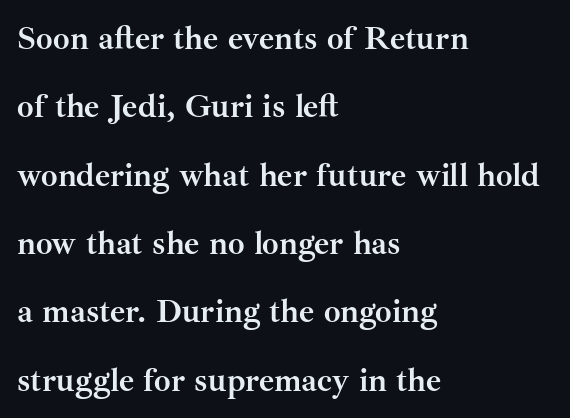
The image shows 33 px semibold serif type, upright; set left-aligned, loose line spacing (2.07x), normal letter spacing, not underlined; medium stroke contrast and a small x-height.
